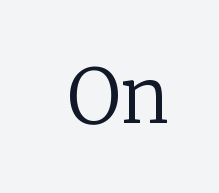
{"serif": "yes", "italic": "no", "bold": "no", "weight": "regular", "width": "normal", "stroke_contrast": "low", "x_height": "medium", "monospaced": "no", "underline": "no", "letter_spacing": "normal", "letter_spacing_em": 0.0, "glyph_px": 75}
